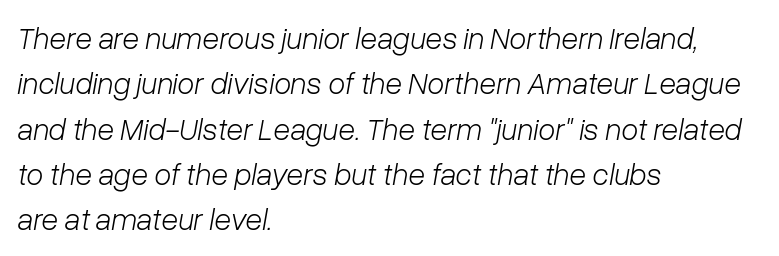
Q: Is the text bold? A: No.
Q: Is the text italic (slanted)? A: Yes, it leans right by about 10 degrees.
Q: Is the text underlined? A: No.
Q: How is the paragraph aligned? A: Left-aligned.
Q: Is the spacing between letters normal or unusually wide? A: Normal.
Q: Is the spacing between lines tight, normal or loose? A: Normal.
Q: Width (condensed, normal, or wide)? A: Normal.
Q: Stroke contrast? A: Low.
Q: x-height? A: Medium.
Q: Monospaced? A: No.
